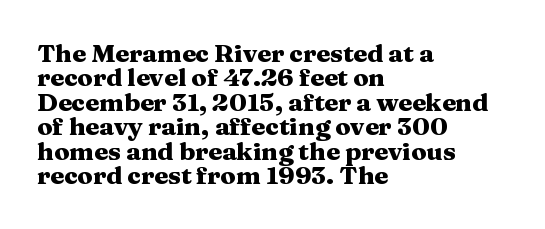
Q: Is the text bold? A: Yes.
Q: Is the text italic (slanted)? A: No, it is upright.
Q: Is the text underlined? A: No.
Q: How is the paragraph aligned? A: Left-aligned.
Q: Is the spacing between letters normal or unusually wide? A: Normal.
Q: Is the spacing between lines tight, normal or loose? A: Tight.
